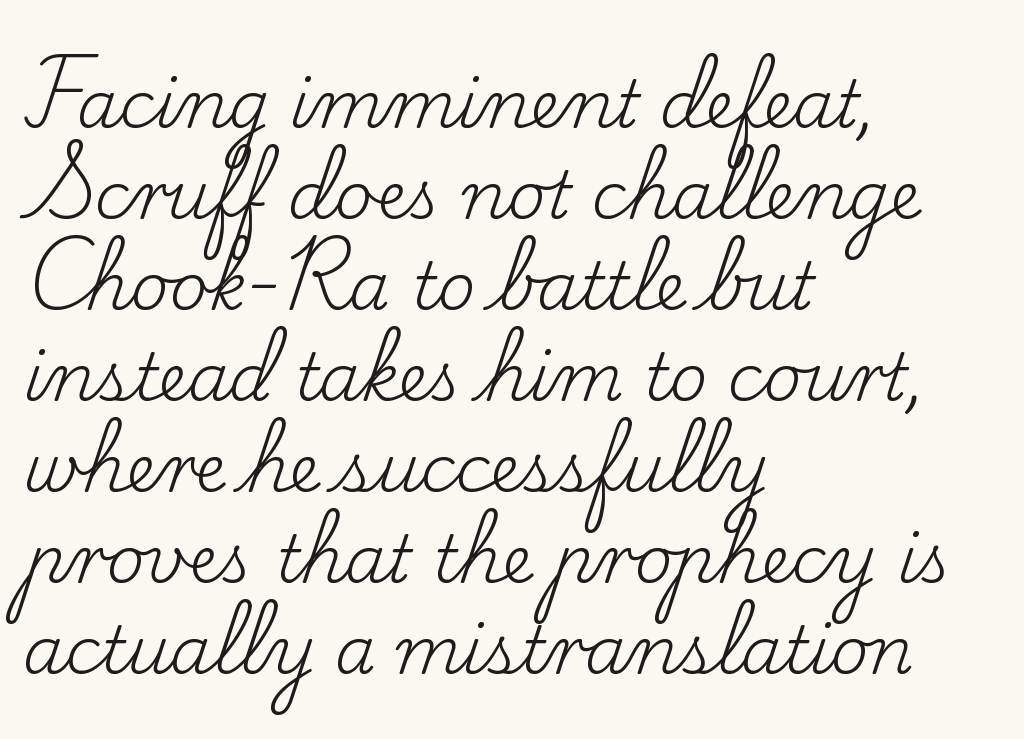
The line-height multiplier appears to be the usual default. Horizontal alignment here is leftward, the default for most running prose. Stroke mass is kept to a normal reading level or below. The passage shown is typeset with a serif family. The gaps between neighbouring characters are ordinary and unremarkable.
